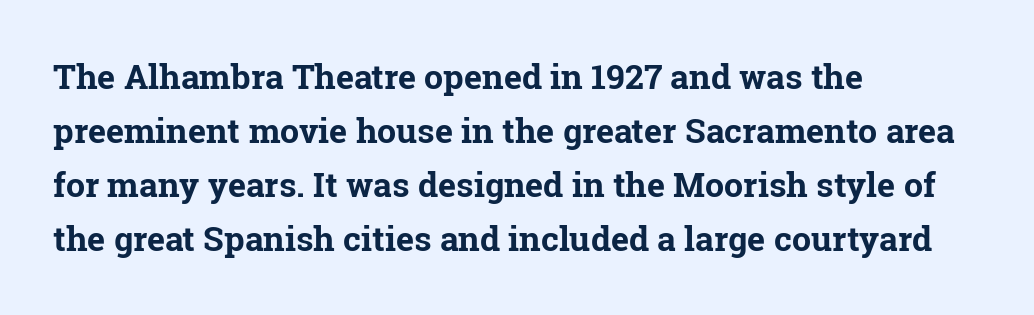
Posture: vertical. Notice how thick the strokes are: this is what a full bold looks like. Which margin do the lines hug? The left one — the right edge is uneven. Honestly, there is no underline to notice here at all. Vertical spacing — default.
